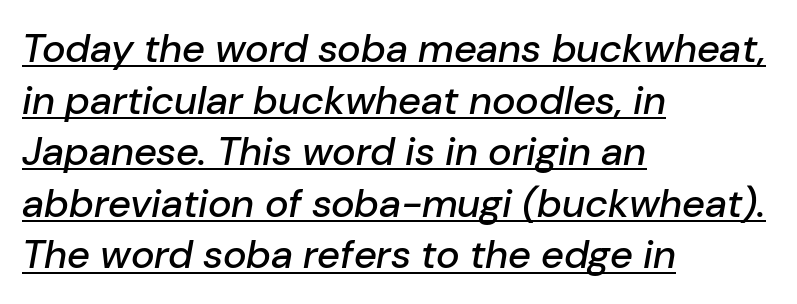
The image shows 40 px text type, italic (leaning right); set left-aligned, normal line spacing (1.29x), normal letter spacing, underlined; low stroke contrast and a medium x-height.
